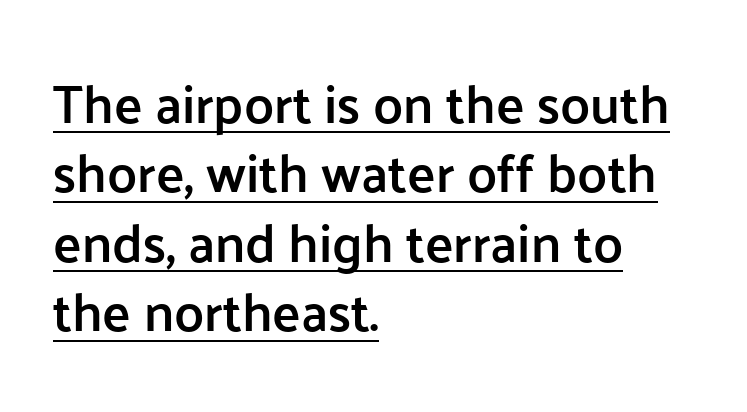
Q: Is the text bold? A: Semi-bold.
Q: Is the text italic (slanted)? A: No, it is upright.
Q: Is the typeface a serif or a sans-serif typeface? A: Sans-serif.
Q: Is the text underlined? A: Yes.
Q: How is the paragraph aligned? A: Left-aligned.
Q: Is the spacing between letters normal or unusually wide? A: Normal.
Q: Is the spacing between lines tight, normal or loose? A: Normal.
Q: Width (condensed, normal, or wide)? A: Normal.
Q: Stroke contrast? A: Low.
Q: x-height? A: Medium.
Q: Monospaced? A: No.
